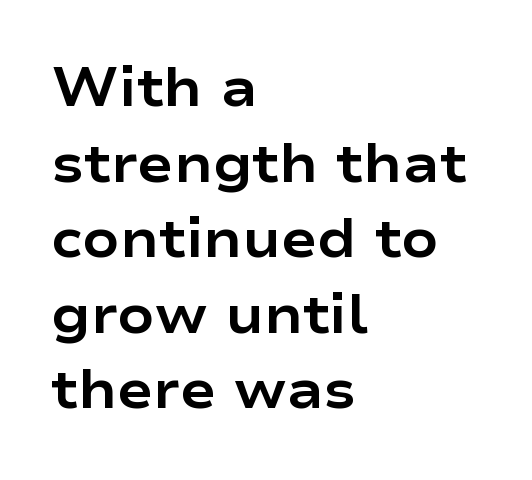
Q: Is the text bold? A: Yes.
Q: Is the text italic (slanted)? A: No, it is upright.
Q: Is the typeface a serif or a sans-serif typeface? A: Sans-serif.
Q: Is the text underlined? A: No.
Q: How is the paragraph aligned? A: Left-aligned.
Q: Is the spacing between letters normal or unusually wide? A: Normal.
Q: Is the spacing between lines tight, normal or loose? A: Normal.
Q: Width (condensed, normal, or wide)? A: Wide.
Q: Stroke contrast? A: Low.
Q: x-height? A: Medium.
Q: Monospaced? A: No.
